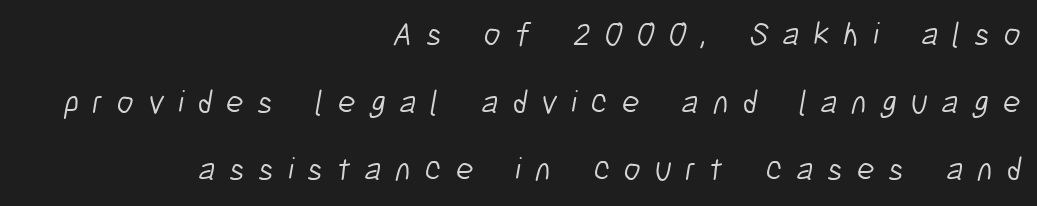
{"serif": "no", "bold": "no", "weight": "light", "width": "condensed", "stroke_contrast": "low", "x_height": "medium", "monospaced": "no", "underline": "no", "align": "right", "line_spacing": "loose", "line_spacing_ratio": 2.05, "letter_spacing": "wide", "letter_spacing_em": 0.42, "glyph_px": 33}
